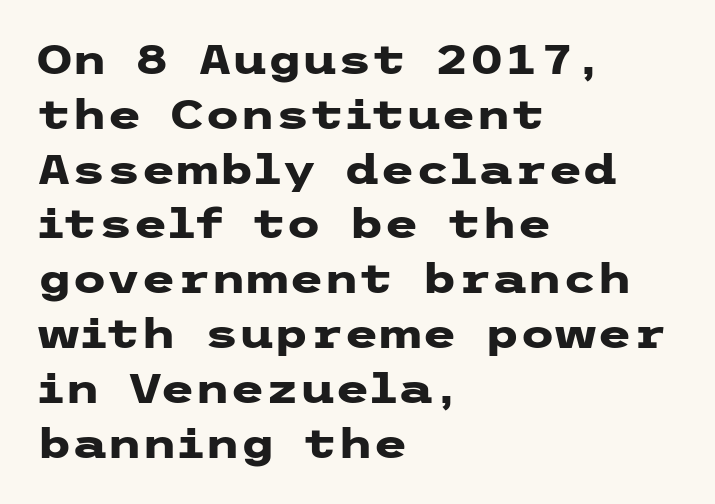
The image shows 40 px heavy, wide sans-serif type, upright; set left-aligned, normal line spacing (1.37x), normal letter spacing, not underlined; low stroke contrast and a medium x-height.
